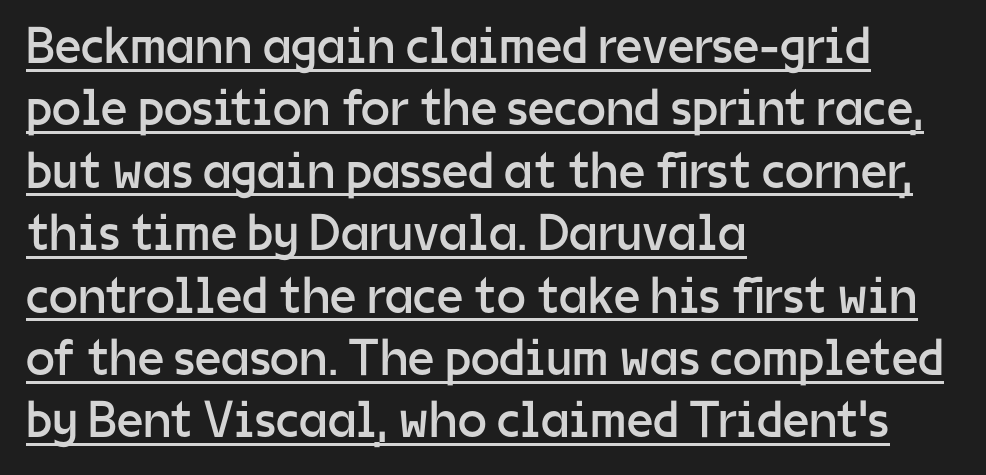
{"serif": "no", "italic": "no", "bold": "no", "weight": "regular", "width": "normal", "stroke_contrast": "low", "x_height": "medium", "monospaced": "no", "underline": "yes", "align": "left", "line_spacing_ratio": 1.2, "letter_spacing": "normal", "letter_spacing_em": 0.0, "glyph_px": 52}
